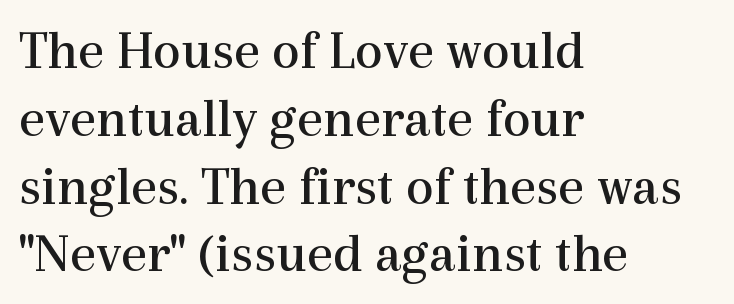
Q: Is the text bold? A: No.
Q: Is the text italic (slanted)? A: No, it is upright.
Q: Is the typeface a serif or a sans-serif typeface? A: Serif.
Q: Is the text underlined? A: No.
Q: How is the paragraph aligned? A: Left-aligned.
Q: Is the spacing between letters normal or unusually wide? A: Normal.
Q: Width (condensed, normal, or wide)? A: Normal.
Q: x-height? A: Medium.
Q: Monospaced? A: No.
